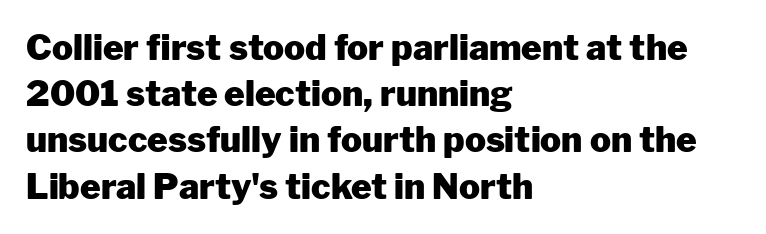
The image shows 35 px heavy sans-serif type, upright; set left-aligned, normal line spacing (1.32x), normal letter spacing, not underlined; low stroke contrast and a medium x-height.
